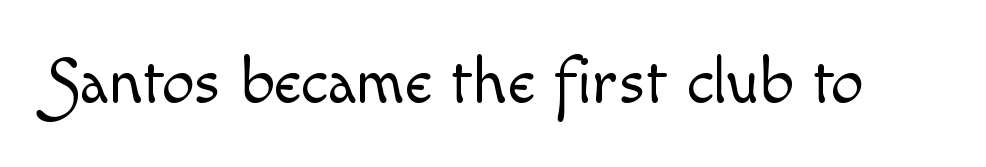
The image shows 65 px light type, upright; set normal letter spacing, not underlined; a small x-height.
